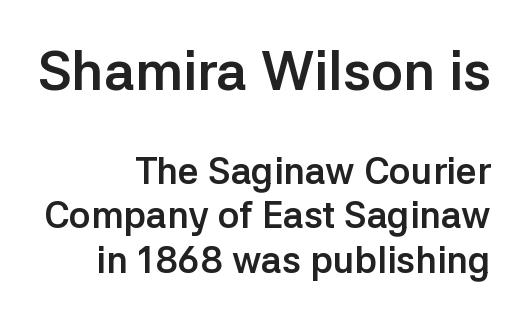
The passage shown begins with its larger block and ends with its smaller one. Its strokes are broad and dark, the hallmark of bold type. The lettering holds an erect, upright posture throughout. Note the varied advance widths — an 'i' is clearly narrower than an 'm'. Serif or sans? Sans — the stroke terminals are bare.
